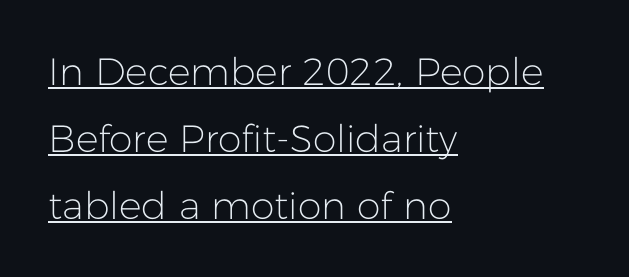
Each line of the rendering has a horizontal stroke beneath the glyphs. Is there any slant? The stems are plumb. The setting favours the left margin, as ordinary paragraphs usually do. Think standard paragraph weight, or any step lighter than that.
